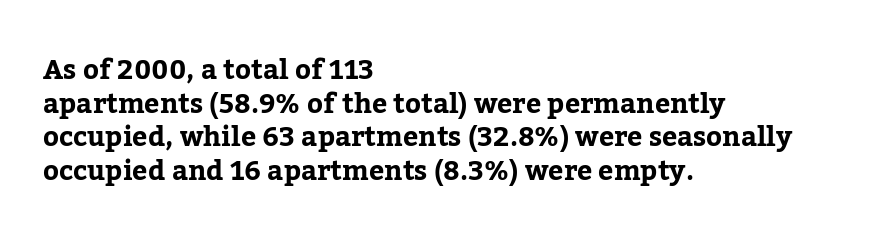
Q: Is the text bold? A: Yes.
Q: Is the text italic (slanted)? A: No, it is upright.
Q: Is the text underlined? A: No.
Q: How is the paragraph aligned? A: Left-aligned.
Q: Is the spacing between letters normal or unusually wide? A: Normal.
Q: Is the spacing between lines tight, normal or loose? A: Normal.
